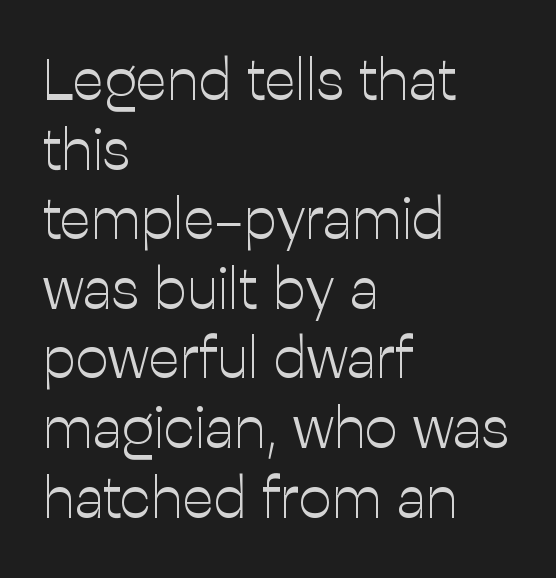
{"serif": "no", "italic": "no", "bold": "no", "weight": "light", "width": "normal", "stroke_contrast": "low", "x_height": "medium", "monospaced": "no", "underline": "no", "align": "left", "line_spacing_ratio": 1.2, "letter_spacing": "normal", "letter_spacing_em": 0.0, "glyph_px": 58}
